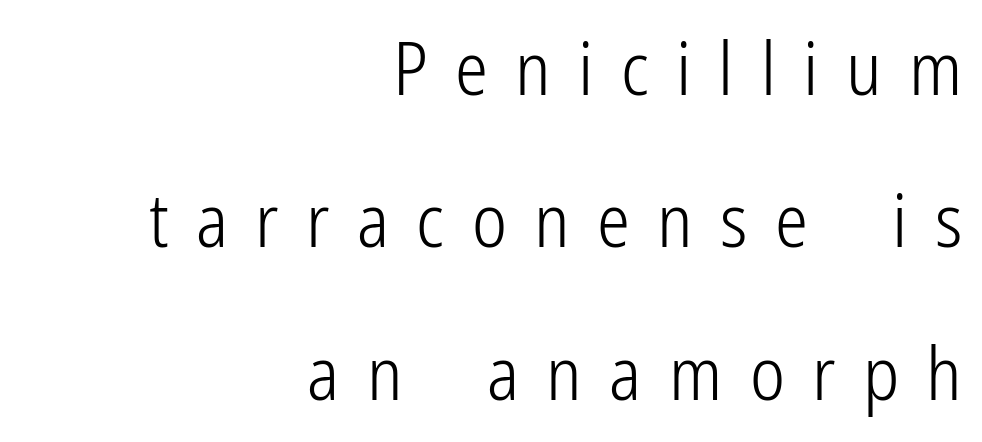
{"serif": "no", "italic": "no", "bold": "no", "weight": "light", "width": "condensed", "stroke_contrast": "low", "x_height": "medium", "monospaced": "no", "underline": "no", "align": "right", "line_spacing": "loose", "line_spacing_ratio": 2.06, "letter_spacing": "wide", "letter_spacing_em": 0.37, "glyph_px": 74}
